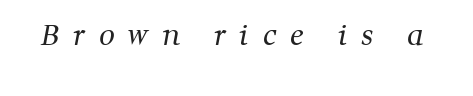
The image shows 28 px regular-weight serif type; set unusually wide letter spacing (+0.49 em), not underlined; medium stroke contrast and a medium x-height.
